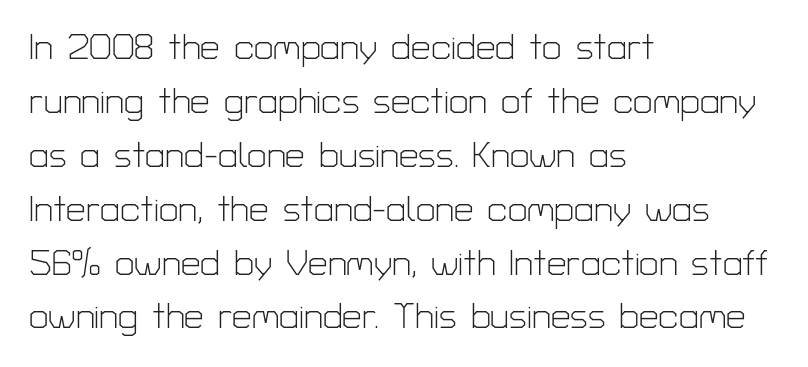
{"serif": "no", "italic": "no", "bold": "no", "weight": "light", "width": "normal", "stroke_contrast": "low", "x_height": "medium", "monospaced": "no", "underline": "no", "align": "left", "line_spacing": "normal", "line_spacing_ratio": 1.54, "letter_spacing": "normal", "letter_spacing_em": 0.0, "glyph_px": 35}
